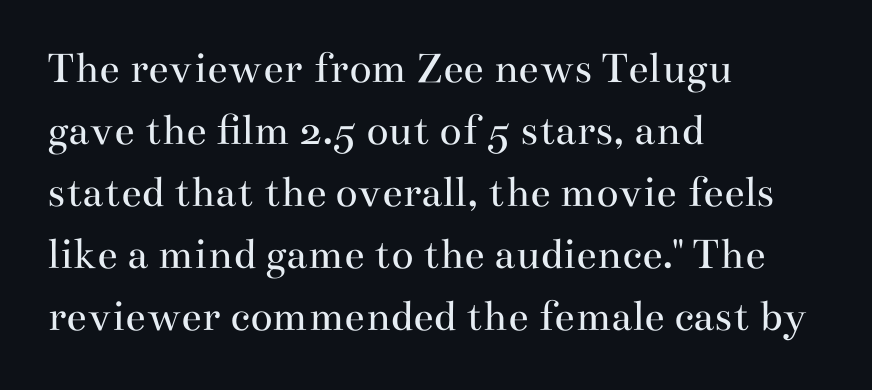
You could not count columns in this text — the font is proportionally spaced. This sample keeps an unexceptional amount of space between lines. Every stem runs plumb, perpendicular to the baseline. Letter spacing: default. Compared with a centered layout, this one pins lines to the left instead. Rule under the text: the space is simply empty.
